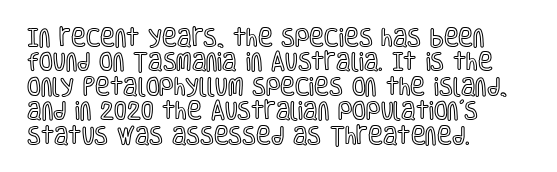
Q: Is the text italic (slanted)? A: No, it is upright.
Q: Is the text underlined? A: No.
Q: How is the paragraph aligned? A: Left-aligned.
Q: Is the spacing between letters normal or unusually wide? A: Normal.
